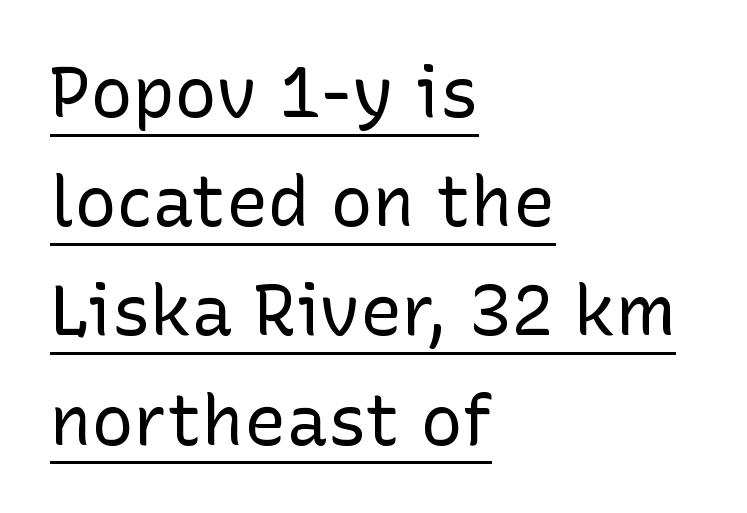
The image shows 70 px regular-weight sans-serif type, upright; set left-aligned, normal line spacing (1.56x), normal letter spacing, underlined; low stroke contrast and a medium x-height.
